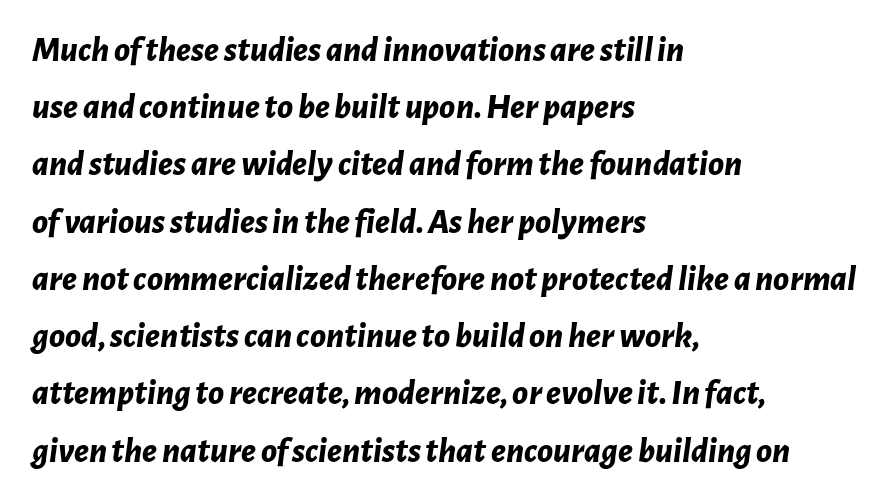
Q: Is the text bold? A: Yes.
Q: Is the text italic (slanted)? A: Yes, it leans right by about 7 degrees.
Q: Is the text underlined? A: No.
Q: How is the paragraph aligned? A: Left-aligned.
Q: Is the spacing between letters normal or unusually wide? A: Normal.
Q: Is the spacing between lines tight, normal or loose? A: Normal.
Q: Width (condensed, normal, or wide)? A: Normal.
Q: Stroke contrast? A: Low.
Q: x-height? A: Medium.
Q: Monospaced? A: No.
